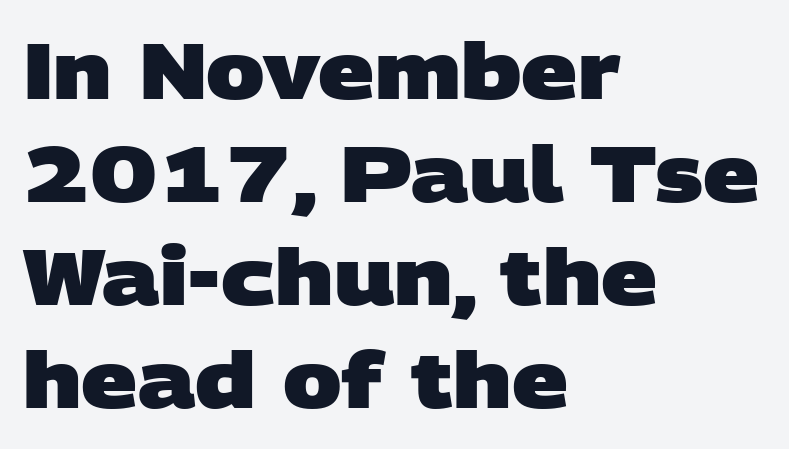
Q: Is the text bold? A: Yes.
Q: Is the typeface a serif or a sans-serif typeface? A: Sans-serif.
Q: Is the text underlined? A: No.
Q: How is the paragraph aligned? A: Left-aligned.
Q: Is the spacing between letters normal or unusually wide? A: Normal.
Q: Is the spacing between lines tight, normal or loose? A: Normal.
Q: Width (condensed, normal, or wide)? A: Wide.
Q: Stroke contrast? A: Low.
Q: x-height? A: Large.
Q: Monospaced? A: No.
